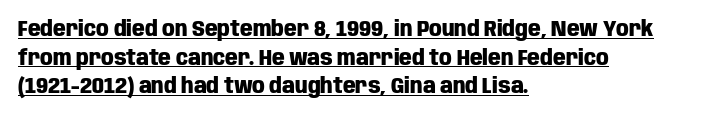
{"italic": "no", "bold": "yes", "underline": "yes", "align": "left", "line_spacing": "normal", "line_spacing_ratio": 1.3, "letter_spacing": "normal", "letter_spacing_em": 0.0, "glyph_px": 22}
